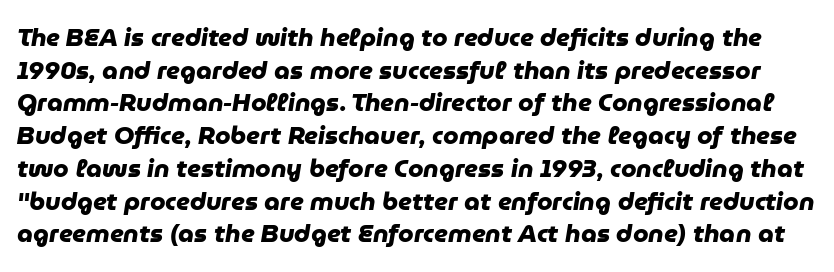
Caption: standard tracking, unaltered. Look at the stroke-to-counter ratio: heavy, a bold. Vertical spacing — default. Decoration check: the copy has no underline.
